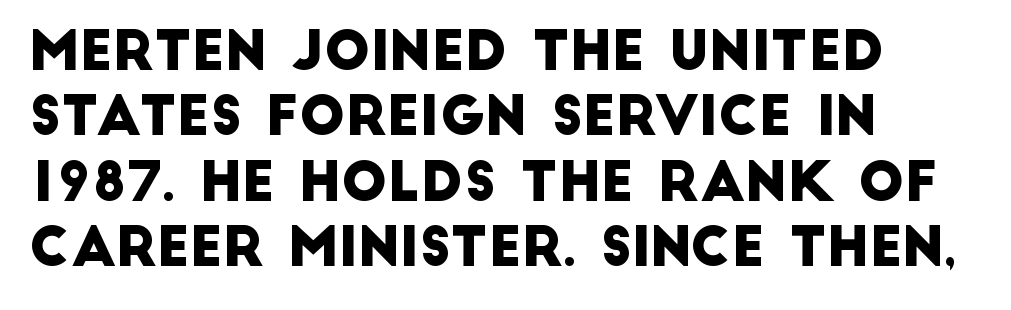
{"serif": "no", "width": "normal", "stroke_contrast": "low", "x_height": "large", "monospaced": "no", "underline": "no", "align": "left", "line_spacing_ratio": 1.21, "letter_spacing": "normal", "letter_spacing_em": 0.0, "glyph_px": 54}
